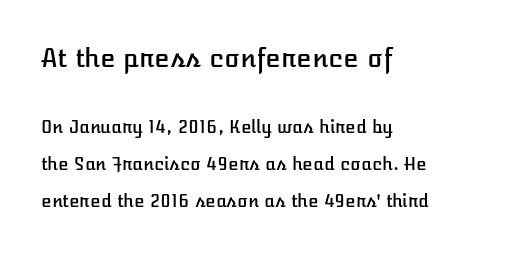
The image shows 25 px text type, upright; set left-aligned, loose line spacing (2.17x), normal letter spacing, not underlined; the first (top) block is 1.47x larger.
